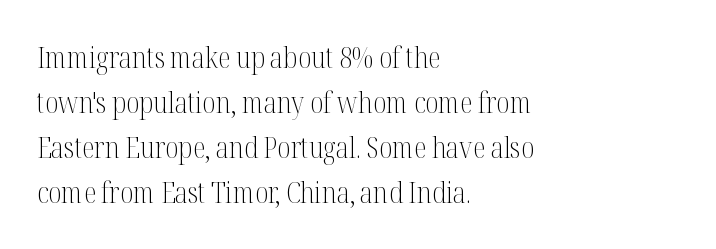
The image shows 29 px light, condensed serif type, upright; set left-aligned, normal line spacing (1.55x), normal letter spacing, not underlined; medium stroke contrast and a medium x-height.
